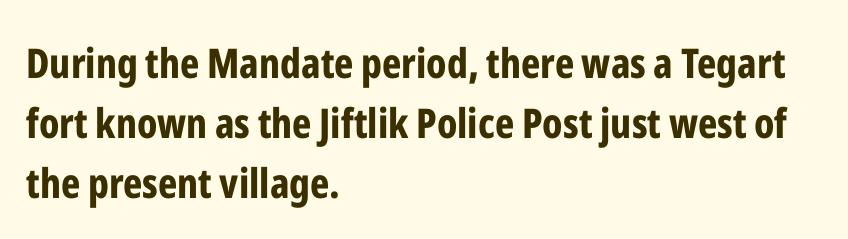
{"serif": "no", "italic": "no", "bold": "yes", "weight": "bold", "width": "condensed", "stroke_contrast": "low", "x_height": "medium", "monospaced": "no", "underline": "no", "align": "left", "line_spacing": "normal", "line_spacing_ratio": 1.46, "letter_spacing": "normal", "letter_spacing_em": 0.0, "glyph_px": 41}
